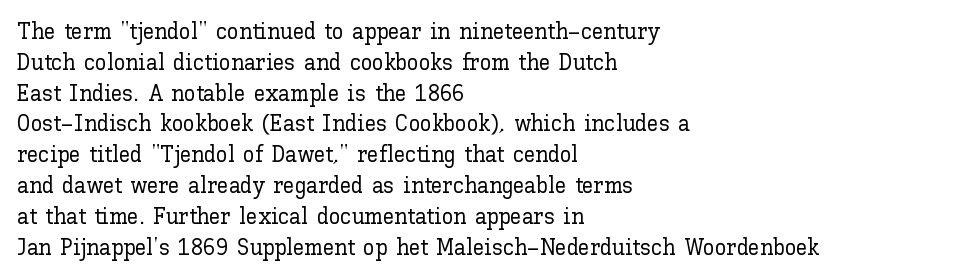
The image shows 23 px text type, upright; set left-aligned, normal line spacing (1.34x), normal letter spacing, not underlined.
